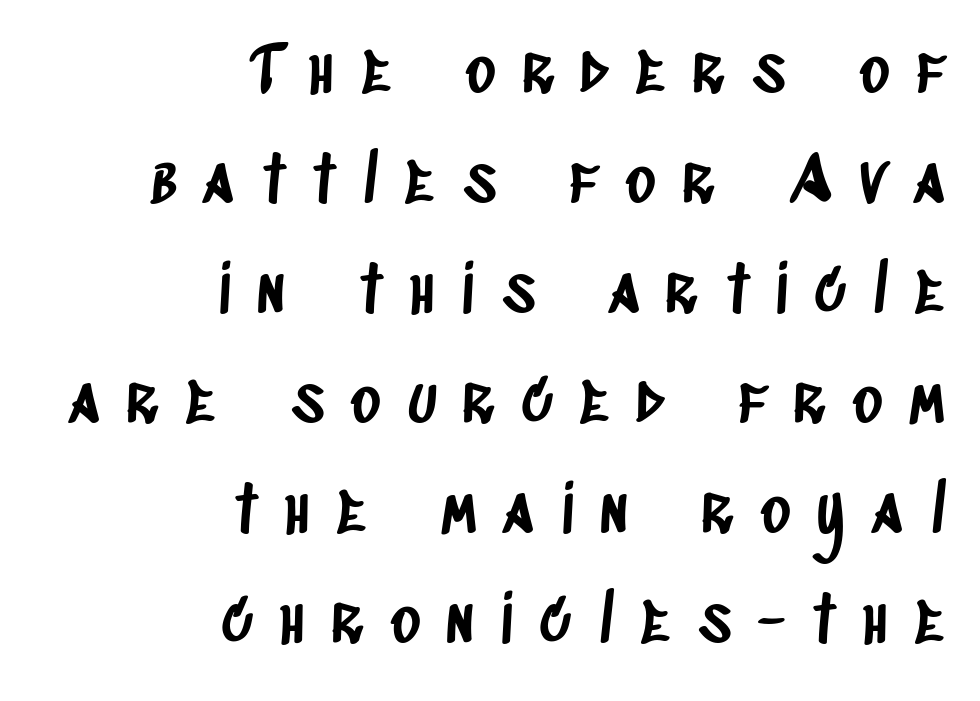
Note: no serifs on the glyphs. The letters advance in unequal steps, a hallmark of proportional type. Each word looks stretched out because of the extra space between its letters. The rag falls on the left side of this text block.
